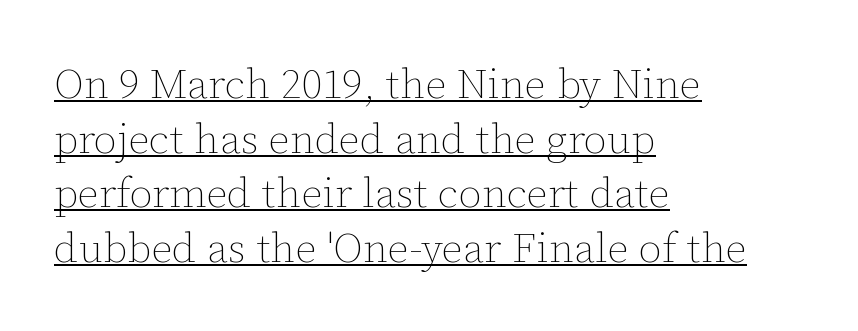
The image shows 42 px thin type, upright; set left-aligned, normal line spacing (1.3x), normal letter spacing, underlined; low stroke contrast and a medium x-height.
